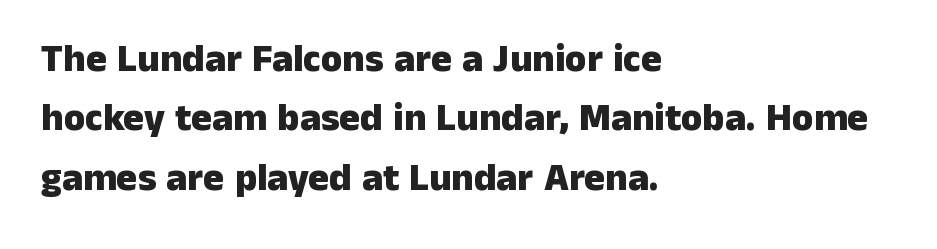
A typesetter would call this proportional, since set widths differ per character. Does the leading feel generous? No, just average. The baseline area is clear. The typeface chosen for these lines omits serifs. How heavy is the stroke? Heavy — this is a bold. Rendered with straight, roman letterforms.
